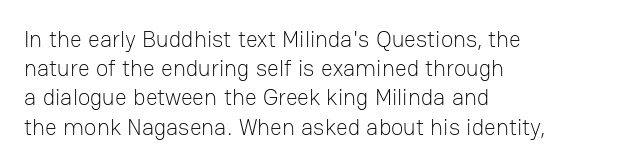
Q: Is the text bold? A: No.
Q: Is the text italic (slanted)? A: No, it is upright.
Q: Is the text underlined? A: No.
Q: How is the paragraph aligned? A: Left-aligned.
Q: Is the spacing between letters normal or unusually wide? A: Normal.
Q: Is the spacing between lines tight, normal or loose? A: Normal.
